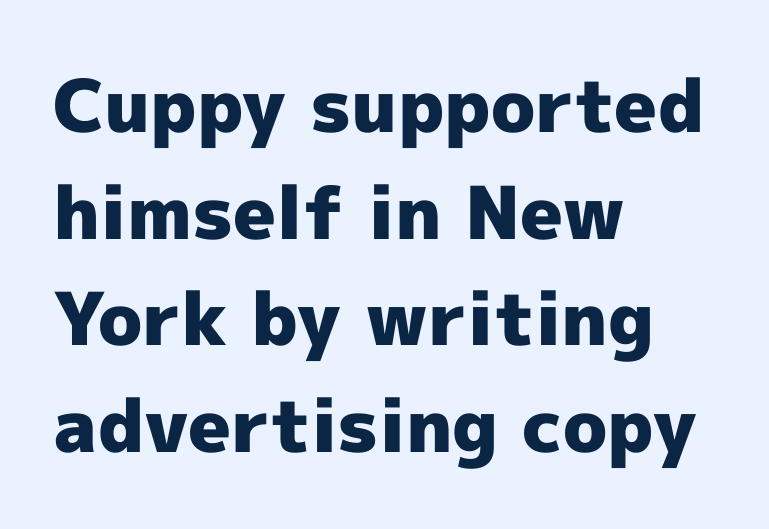
Q: Is the text bold? A: Yes.
Q: Is the text italic (slanted)? A: No, it is upright.
Q: Is the typeface a serif or a sans-serif typeface? A: Sans-serif.
Q: Is the text underlined? A: No.
Q: How is the paragraph aligned? A: Left-aligned.
Q: Is the spacing between letters normal or unusually wide? A: Normal.
Q: Is the spacing between lines tight, normal or loose? A: Normal.
Q: Width (condensed, normal, or wide)? A: Normal.
Q: x-height? A: Medium.
Q: Monospaced? A: No.
